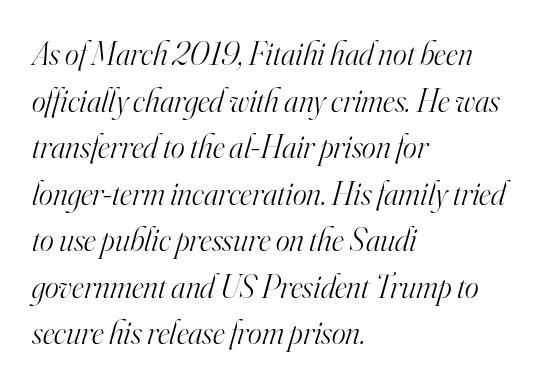
Default kerning and tracking; the words read as compact shapes. Summary of weight: not heavy and not bold. The compositor pushed each line to the left boundary. Is this a sans? No — the strokes have serifs. The space between consecutive lines is moderate. Here the designer chose a conventional face with non-uniform glyph widths.
